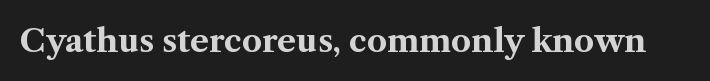
The glyphs in this specimen are seriffed. The letters sit at their default tracking, neither squeezed nor spread. A bare baseline throughout the passage. The letters advance in unequal steps, a hallmark of proportional type.
